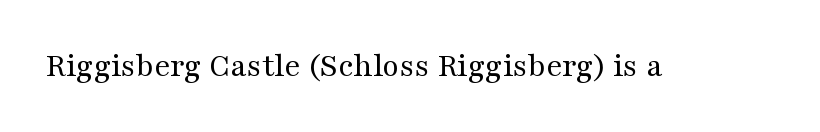
Q: Is the text bold? A: No.
Q: Is the text italic (slanted)? A: No, it is upright.
Q: Is the typeface a serif or a sans-serif typeface? A: Serif.
Q: Is the text underlined? A: No.
Q: Is the spacing between letters normal or unusually wide? A: Normal.
Q: Width (condensed, normal, or wide)? A: Wide.
Q: Stroke contrast? A: Medium.
Q: x-height? A: Medium.
Q: Monospaced? A: No.
